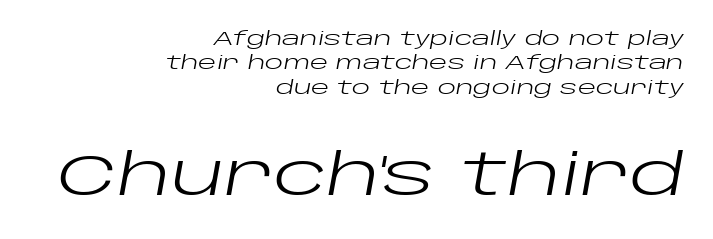
{"italic": "yes", "lean": "right", "slant_degrees": 10, "bold": "no", "weight": "regular", "width": "wide", "stroke_contrast": "low", "x_height": "large", "monospaced": "no", "underline": "no", "align": "right", "line_spacing": "normal", "line_spacing_ratio": 1.28, "letter_spacing": "normal", "letter_spacing_em": 0.0, "larger_block": "second", "size_ratio": 3.05, "glyph_px": 58}
